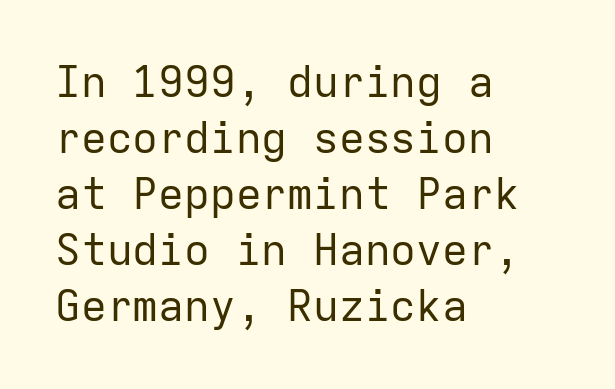
Q: Is the text bold? A: No.
Q: Is the text italic (slanted)? A: No, it is upright.
Q: Is the typeface a serif or a sans-serif typeface? A: Sans-serif.
Q: Is the text underlined? A: No.
Q: How is the paragraph aligned? A: Left-aligned.
Q: Is the spacing between letters normal or unusually wide? A: Normal.
Q: Is the spacing between lines tight, normal or loose? A: Normal.
Q: Width (condensed, normal, or wide)? A: Normal.
Q: Stroke contrast? A: Low.
Q: x-height? A: Medium.
Q: Monospaced? A: Yes.
